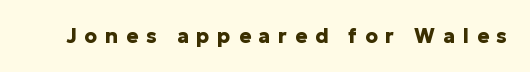
The image shows 20 px bold type, upright; set unusually wide letter spacing (+0.39 em), not underlined.
